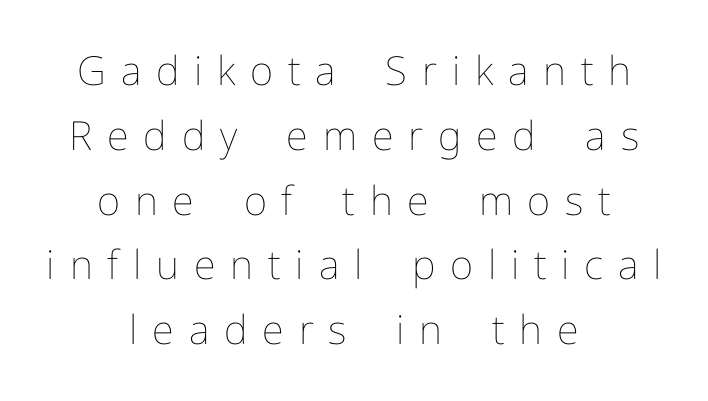
Q: Is the text bold? A: No.
Q: Is the text italic (slanted)? A: No, it is upright.
Q: Is the text underlined? A: No.
Q: How is the paragraph aligned? A: Centered.
Q: Is the spacing between letters normal or unusually wide? A: Unusually wide.
Q: Is the spacing between lines tight, normal or loose? A: Normal.
Q: Width (condensed, normal, or wide)? A: Normal.
Q: Stroke contrast? A: Low.
Q: x-height? A: Medium.
Q: Monospaced? A: No.
